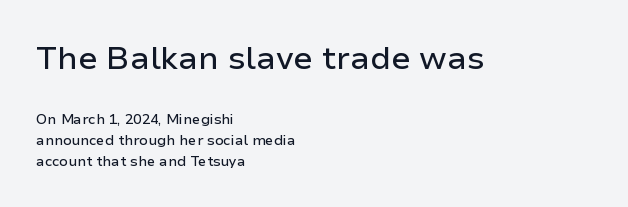
The image shows 32 px sans-serif type, upright; set left-aligned, normal line spacing (1.49x), normal letter spacing, not underlined; the first (top) block is 2.29x larger; low stroke contrast and a medium x-height.
